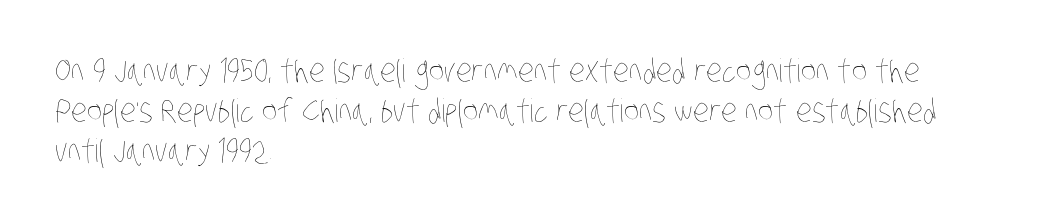
Lines of text with bare space underneath. Does the copy run flush right? No — it runs flush left. Character widths vary here, with narrow letters taking less room than wide ones. Stroke mass is kept to a normal reading level or below.
